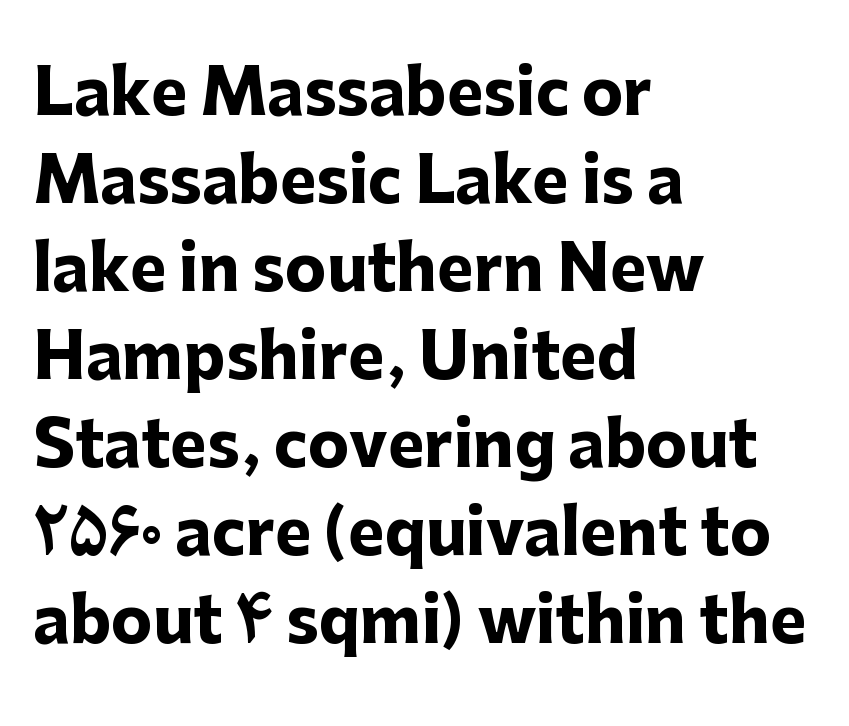
Line starts are locked; line ends wander. You can tell it's not italic because the verticals are truly vertical. Honestly, the letter spacing is just normal — you wouldn't notice it. How would I describe the line gaps? Plain and ordinary.
